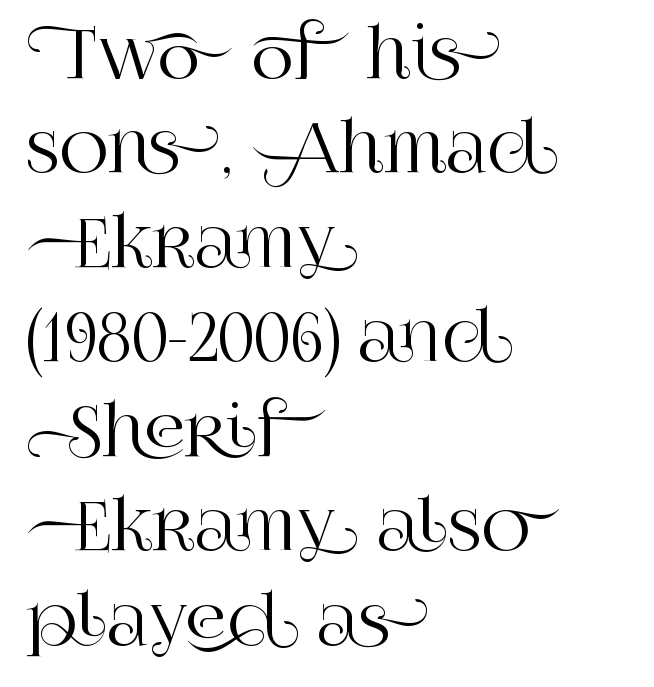
This sample uses a serif face. Style check: upright. Nothing unusual about the tracking: characters are spaced as the font intends. The line-height multiplier appears to be the usual default. One-word summary of the alignment: left. The space directly below the letters is spotless.
